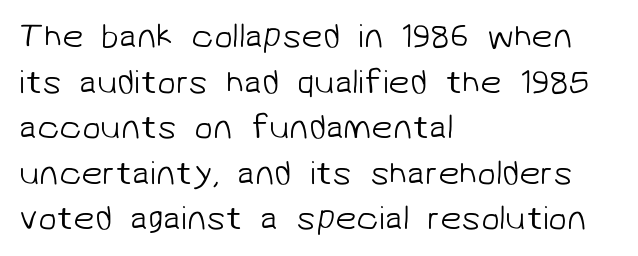
{"serif": "no", "bold": "no", "weight": "light", "width": "normal", "stroke_contrast": "low", "x_height": "medium", "monospaced": "no", "underline": "no", "align": "left", "line_spacing": "normal", "line_spacing_ratio": 1.34, "letter_spacing": "normal", "letter_spacing_em": 0.0, "glyph_px": 34}
